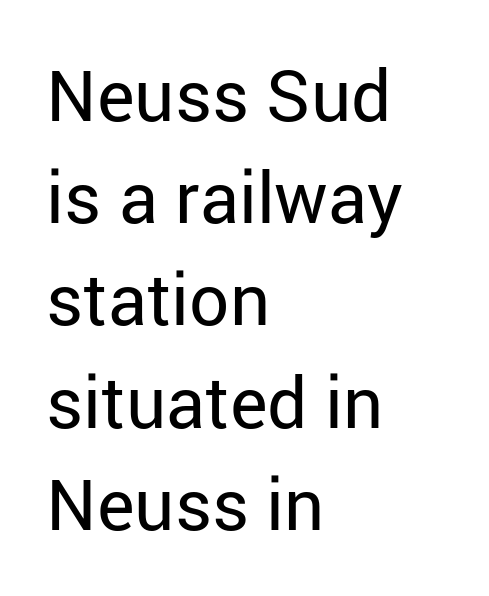
The image shows 71 px regular-weight sans-serif type, upright; set left-aligned, normal line spacing (1.44x), normal letter spacing, not underlined; low stroke contrast and a medium x-height.
